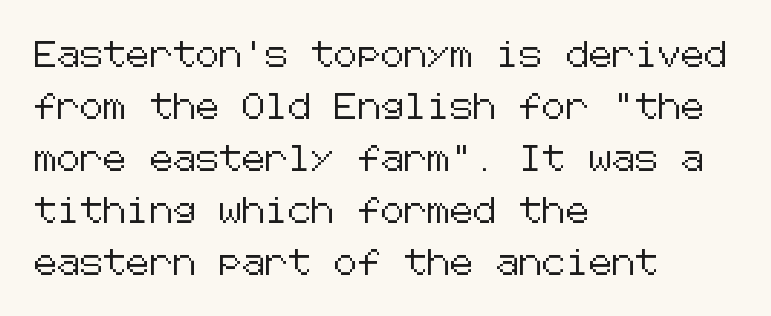
In terms of leading, this rendering errs on the spacious side. The rendering anchors every line to the left-hand side. The foot of each line stays bare and open. Tracking here is standard; glyphs follow each other at the usual distance. This sample uses an upright cut, with every glyph sitting square on the baseline.
